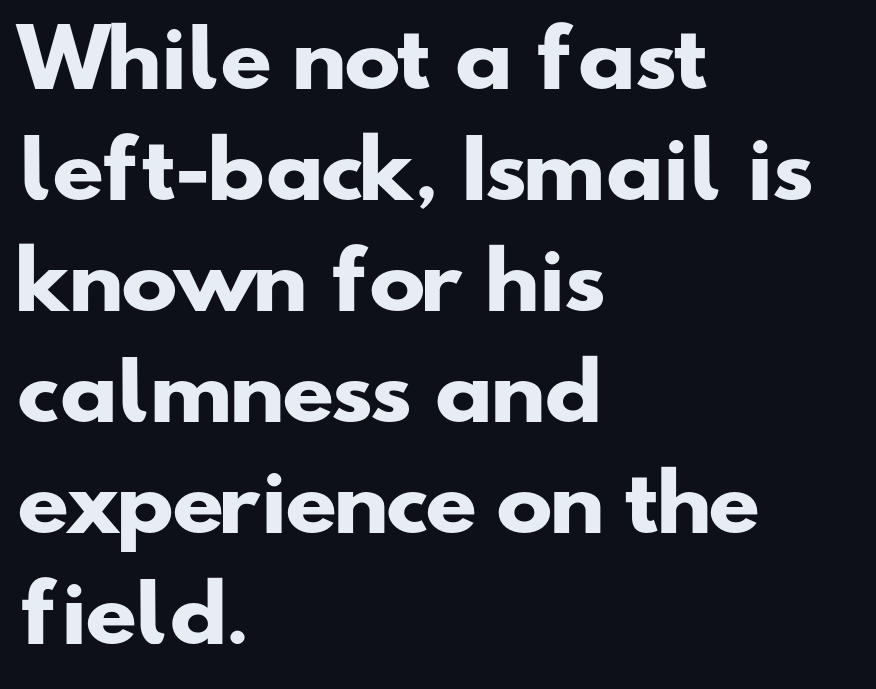
Which margin do the lines hug? The left one — the right edge is uneven. The rendering uses a bold face; every stroke is thick and dark. Notice how descenders clear the ascenders below comfortably — that's standard leading. How are the letters spaced? Ordinarily, with no added tracking. Spacing verdict: proportional, widths tailored to each character. The rendering shows plain stroke endings on the letterforms — a sans-serif design.
